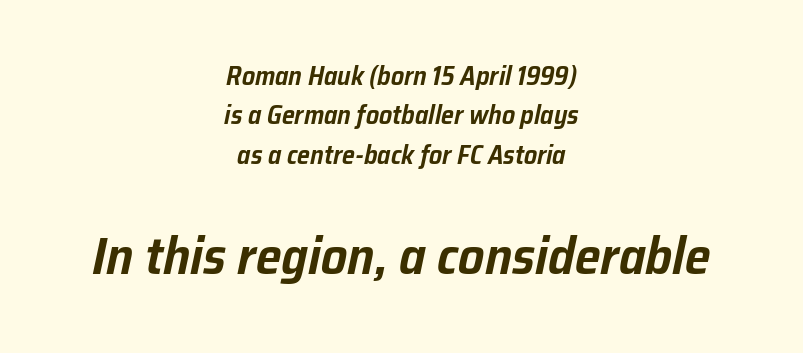
Has an underline been added? It has not. One-word summary of the alignment: center. Horizontal bands of white between lines are of average thickness. The font's italic variant was chosen for this text. Note the varied advance widths — an 'i' is clearly narrower than an 'm'.
